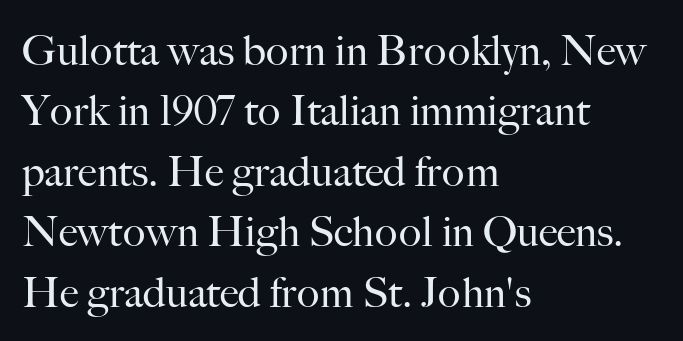
Q: Is the text bold? A: No.
Q: Is the text italic (slanted)? A: No, it is upright.
Q: Is the typeface a serif or a sans-serif typeface? A: Serif.
Q: Is the text underlined? A: No.
Q: How is the paragraph aligned? A: Left-aligned.
Q: Is the spacing between letters normal or unusually wide? A: Normal.
Q: Is the spacing between lines tight, normal or loose? A: Normal.
Q: Width (condensed, normal, or wide)? A: Normal.
Q: Stroke contrast? A: High.
Q: x-height? A: Small.
Q: Monospaced? A: No.
